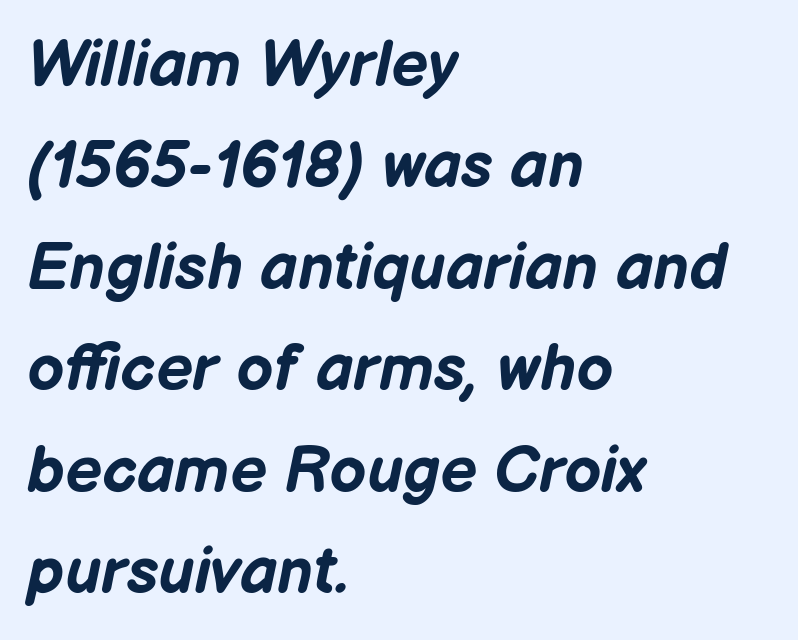
{"italic": "yes", "lean": "right", "slant_degrees": 12, "bold": "yes", "weight": "bold", "width": "normal", "stroke_contrast": "low", "x_height": "medium", "monospaced": "no", "underline": "no", "align": "left", "line_spacing": "normal", "line_spacing_ratio": 1.56, "letter_spacing": "normal", "letter_spacing_em": 0.0, "glyph_px": 65}
